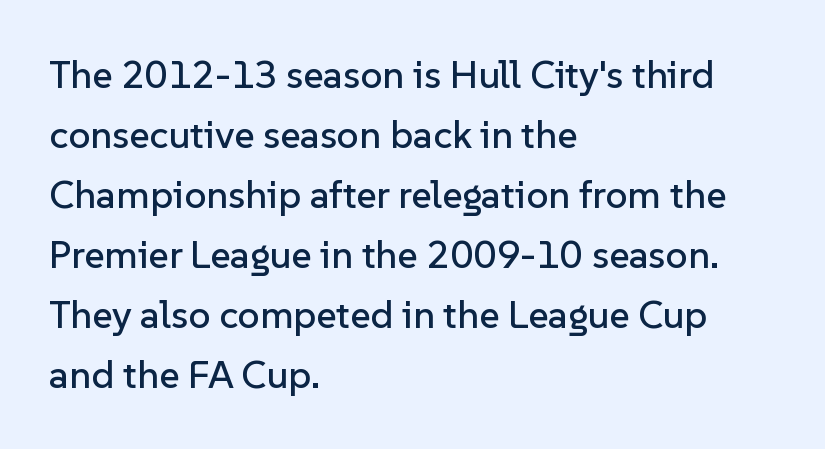
{"serif": "no", "italic": "no", "width": "normal", "stroke_contrast": "low", "x_height": "medium", "monospaced": "no", "underline": "no", "align": "left", "line_spacing": "normal", "line_spacing_ratio": 1.54, "letter_spacing": "normal", "letter_spacing_em": 0.0, "glyph_px": 39}
